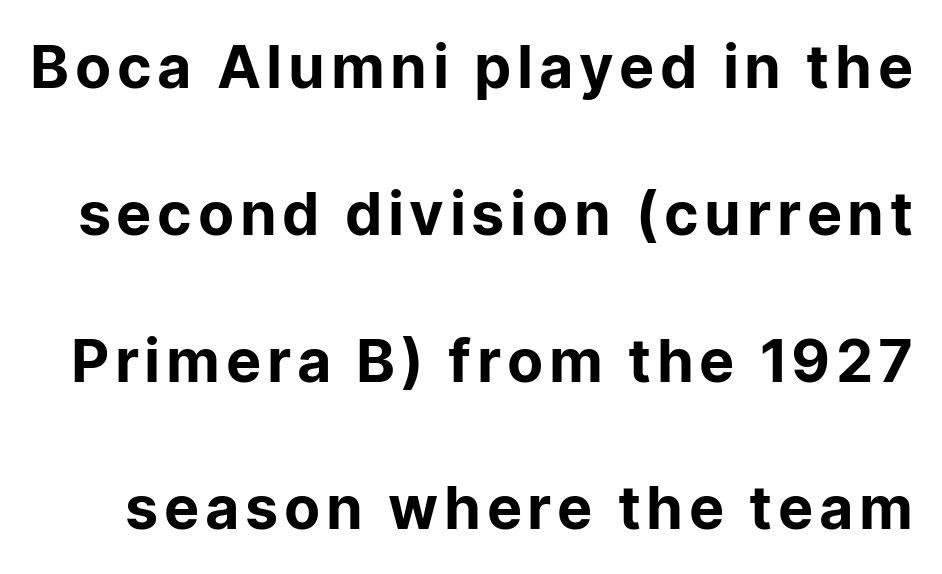
The image shows 59 px bold sans-serif type, upright; set loose line spacing (2.49x), not underlined; low stroke contrast and a medium x-height.
